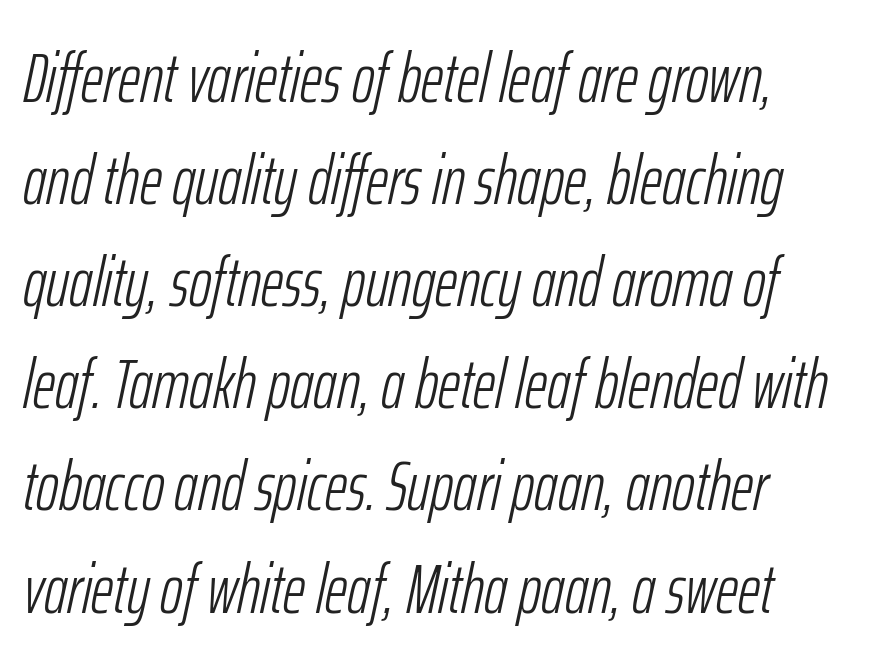
The image shows 69 px light, condensed type, italic (leaning right); set left-aligned, normal line spacing (1.48x), normal letter spacing, not underlined; low stroke contrast and a medium x-height.
